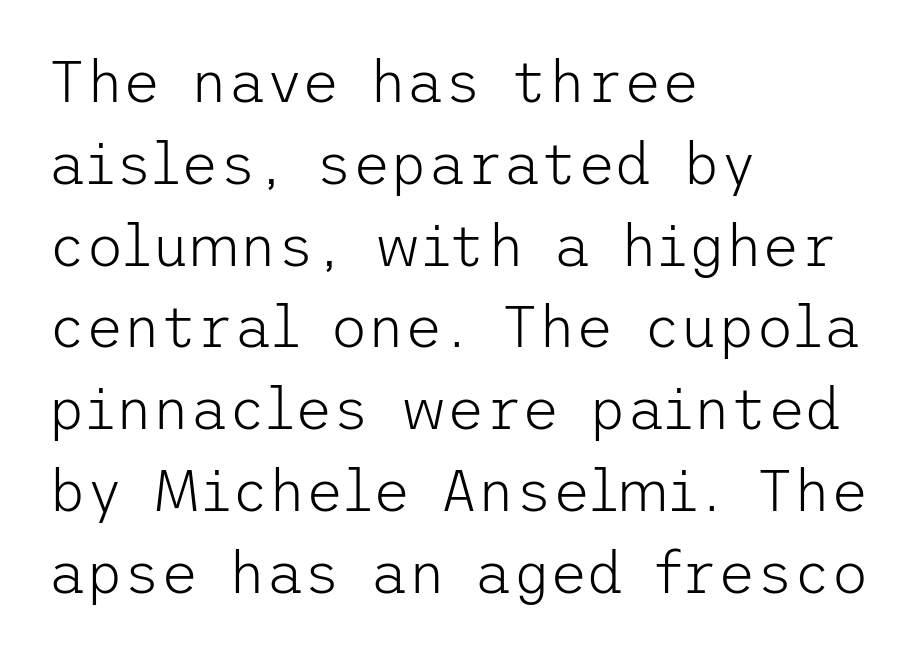
{"serif": "no", "italic": "no", "bold": "no", "weight": "light", "width": "normal", "stroke_contrast": "low", "x_height": "medium", "underline": "no", "align": "left", "line_spacing": "normal", "line_spacing_ratio": 1.41, "letter_spacing": "normal", "letter_spacing_em": 0.0, "glyph_px": 58}
